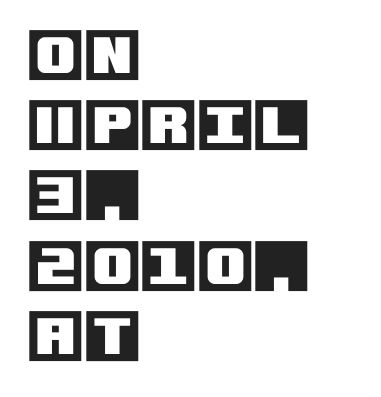
{"italic": "no", "width": "normal", "x_height": "large", "underline": "no", "align": "left", "line_spacing_ratio": 1.21, "letter_spacing": "normal", "letter_spacing_em": 0.0, "glyph_px": 58}
